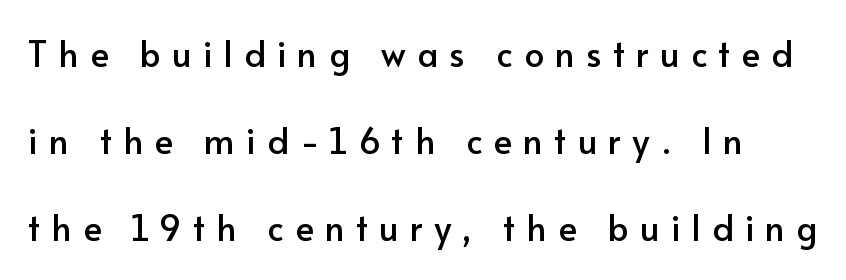
Q: Is the text italic (slanted)? A: No, it is upright.
Q: Is the typeface a serif or a sans-serif typeface? A: Sans-serif.
Q: Is the text underlined? A: No.
Q: Is the spacing between letters normal or unusually wide? A: Unusually wide.
Q: Is the spacing between lines tight, normal or loose? A: Loose.
Q: Width (condensed, normal, or wide)? A: Normal.
Q: Stroke contrast? A: Low.
Q: x-height? A: Small.
Q: Monospaced? A: No.
